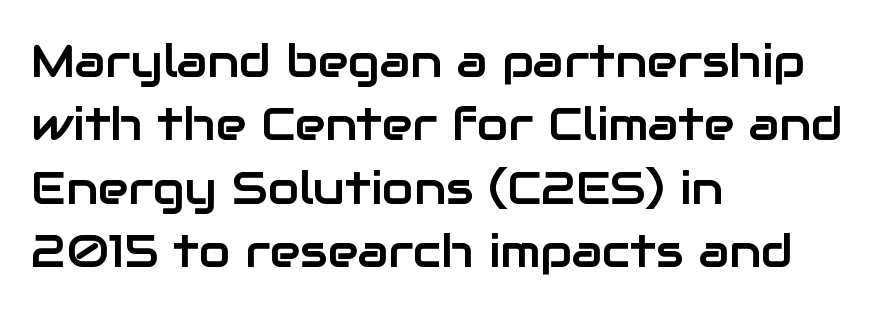
Q: Is the text italic (slanted)? A: No, it is upright.
Q: Is the typeface a serif or a sans-serif typeface? A: Sans-serif.
Q: Is the text underlined? A: No.
Q: How is the paragraph aligned? A: Left-aligned.
Q: Is the spacing between letters normal or unusually wide? A: Normal.
Q: Is the spacing between lines tight, normal or loose? A: Normal.
Q: Width (condensed, normal, or wide)? A: Normal.
Q: Stroke contrast? A: Low.
Q: x-height? A: Medium.
Q: Monospaced? A: No.
